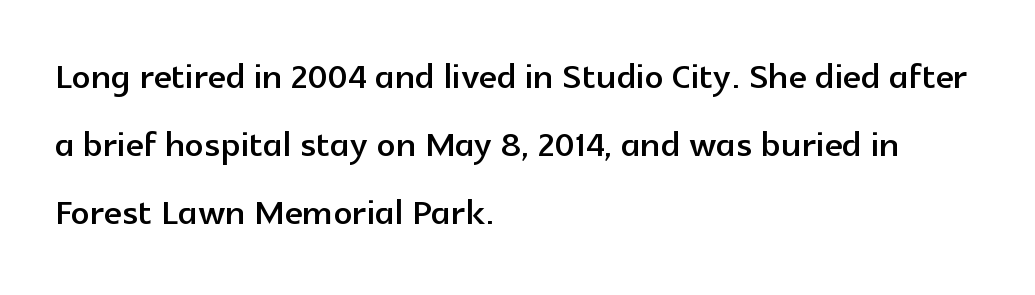
The image shows 47 px sans-serif type, upright; set left-aligned, normal line spacing (1.45x), normal letter spacing, not underlined; a medium x-height.
